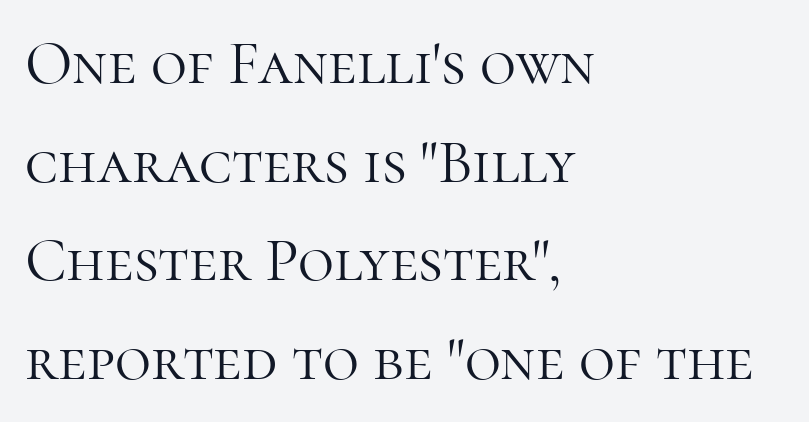
Q: Is the text bold? A: No.
Q: Is the text italic (slanted)? A: No, it is upright.
Q: Is the typeface a serif or a sans-serif typeface? A: Serif.
Q: Is the text underlined? A: No.
Q: How is the paragraph aligned? A: Left-aligned.
Q: Is the spacing between letters normal or unusually wide? A: Normal.
Q: Is the spacing between lines tight, normal or loose? A: Normal.
Q: Width (condensed, normal, or wide)? A: Normal.
Q: Stroke contrast? A: High.
Q: x-height? A: Medium.
Q: Monospaced? A: No.
